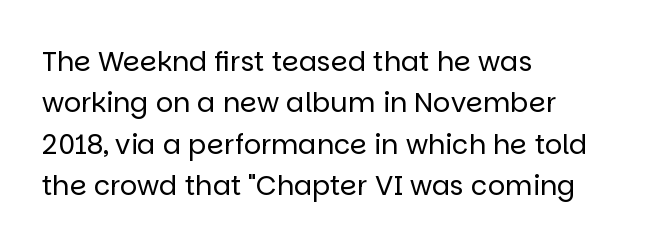
Q: Is the text bold? A: No.
Q: Is the text italic (slanted)? A: No, it is upright.
Q: Is the text underlined? A: No.
Q: How is the paragraph aligned? A: Left-aligned.
Q: Is the spacing between letters normal or unusually wide? A: Normal.
Q: Is the spacing between lines tight, normal or loose? A: Normal.
